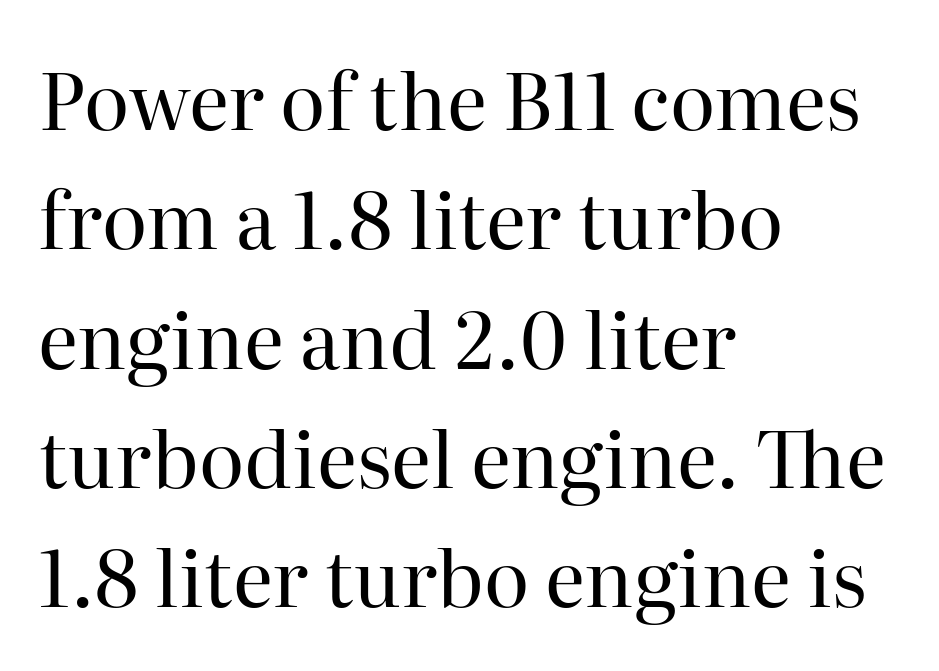
Q: Is the text bold? A: No.
Q: Is the text italic (slanted)? A: No, it is upright.
Q: Is the typeface a serif or a sans-serif typeface? A: Serif.
Q: Is the text underlined? A: No.
Q: How is the paragraph aligned? A: Left-aligned.
Q: Is the spacing between letters normal or unusually wide? A: Normal.
Q: Is the spacing between lines tight, normal or loose? A: Normal.
Q: Width (condensed, normal, or wide)? A: Normal.
Q: Stroke contrast? A: High.
Q: x-height? A: Medium.
Q: Monospaced? A: No.
